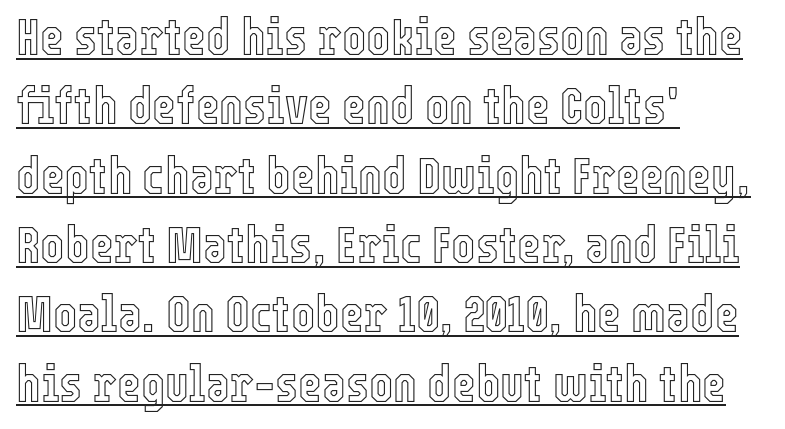
Q: Is the text italic (slanted)? A: No, it is upright.
Q: Is the text underlined? A: Yes.
Q: How is the paragraph aligned? A: Left-aligned.
Q: Is the spacing between letters normal or unusually wide? A: Normal.
Q: Is the spacing between lines tight, normal or loose? A: Normal.
Q: Width (condensed, normal, or wide)? A: Condensed.
Q: x-height? A: Medium.
Q: Monospaced? A: No.
